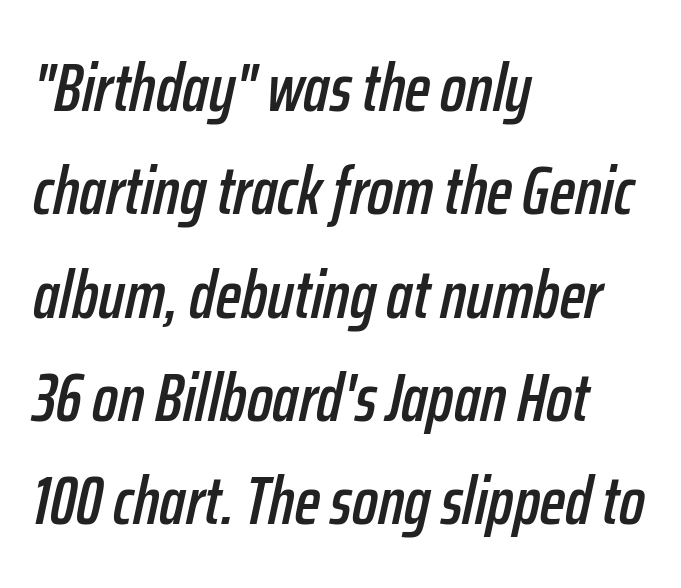
Q: Is the text italic (slanted)? A: Yes, it leans right by about 12 degrees.
Q: Is the text underlined? A: No.
Q: How is the paragraph aligned? A: Left-aligned.
Q: Is the spacing between letters normal or unusually wide? A: Normal.
Q: Is the spacing between lines tight, normal or loose? A: Normal.
Q: Width (condensed, normal, or wide)? A: Condensed.
Q: Stroke contrast? A: Low.
Q: x-height? A: Medium.
Q: Monospaced? A: No.
